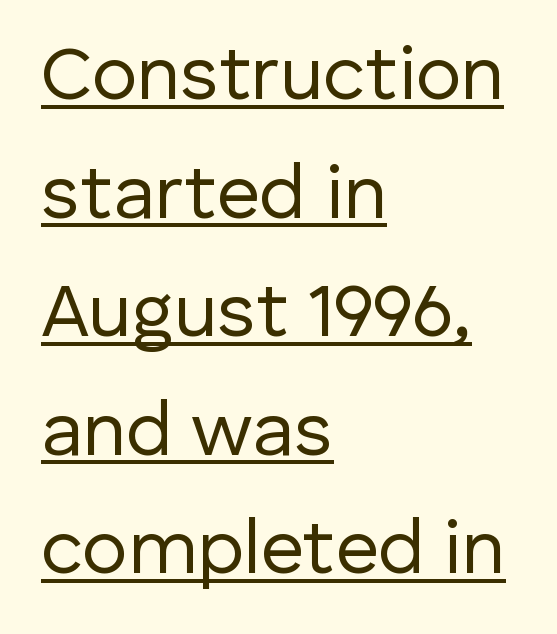
Q: Is the text bold? A: No.
Q: Is the text italic (slanted)? A: No, it is upright.
Q: Is the typeface a serif or a sans-serif typeface? A: Sans-serif.
Q: Is the text underlined? A: Yes.
Q: How is the paragraph aligned? A: Left-aligned.
Q: Is the spacing between letters normal or unusually wide? A: Normal.
Q: Is the spacing between lines tight, normal or loose? A: Normal.
Q: Width (condensed, normal, or wide)? A: Normal.
Q: Stroke contrast? A: Low.
Q: x-height? A: Medium.
Q: Monospaced? A: No.
